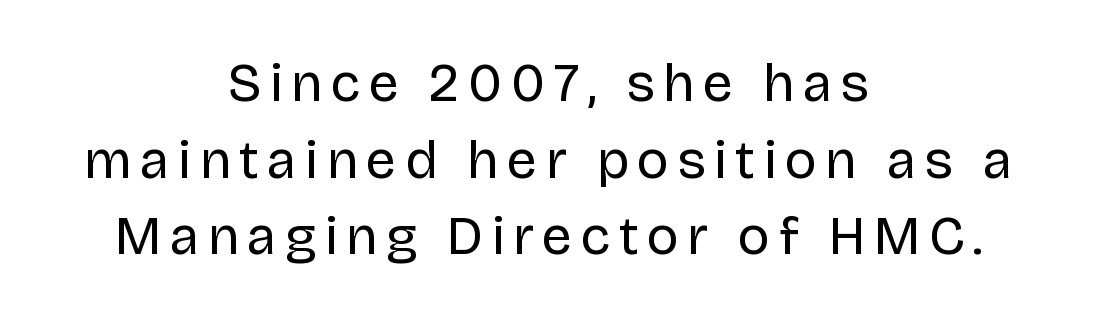
{"serif": "no", "italic": "no", "bold": "no", "weight": "regular", "width": "normal", "stroke_contrast": "low", "x_height": "large", "monospaced": "no", "underline": "no", "align": "center", "line_spacing": "normal", "line_spacing_ratio": 1.42, "glyph_px": 54}
